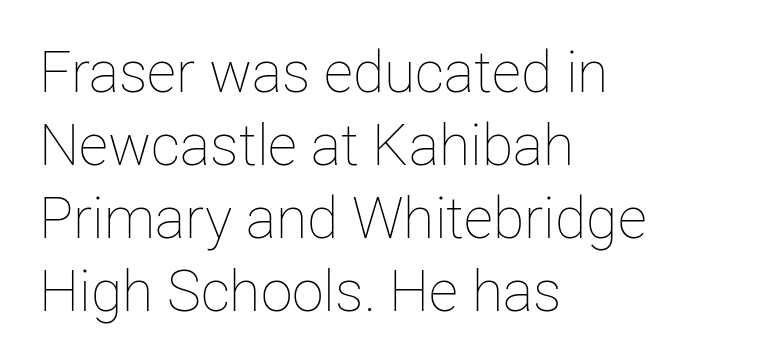
{"italic": "no", "bold": "no", "weight": "thin", "width": "normal", "stroke_contrast": "low", "x_height": "medium", "monospaced": "no", "underline": "no", "align": "left", "line_spacing": "normal", "line_spacing_ratio": 1.28, "letter_spacing": "normal", "letter_spacing_em": 0.0, "glyph_px": 57}
